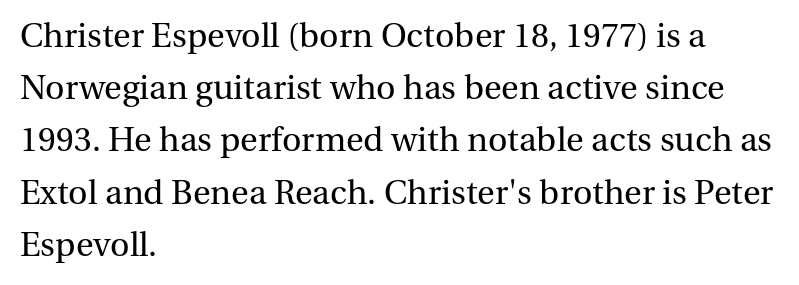
The image shows 36 px regular-weight serif type, upright; set left-aligned, normal line spacing (1.45x), normal letter spacing, not underlined; medium stroke contrast and a medium x-height.
